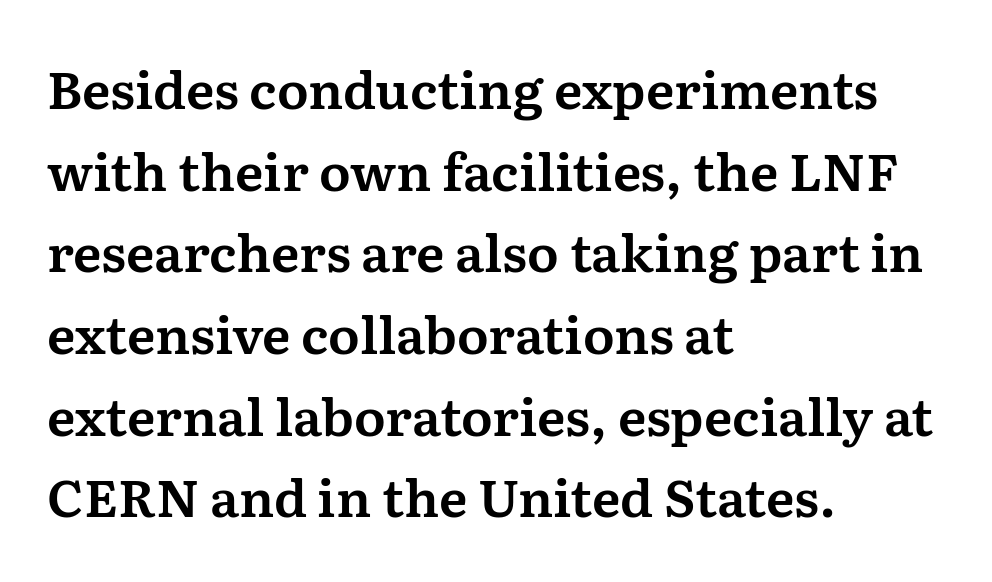
Q: Is the text italic (slanted)? A: No, it is upright.
Q: Is the typeface a serif or a sans-serif typeface? A: Serif.
Q: Is the text underlined? A: No.
Q: How is the paragraph aligned? A: Left-aligned.
Q: Is the spacing between letters normal or unusually wide? A: Normal.
Q: Is the spacing between lines tight, normal or loose? A: Normal.
Q: Width (condensed, normal, or wide)? A: Normal.
Q: Stroke contrast? A: Medium.
Q: x-height? A: Medium.
Q: Monospaced? A: No.
